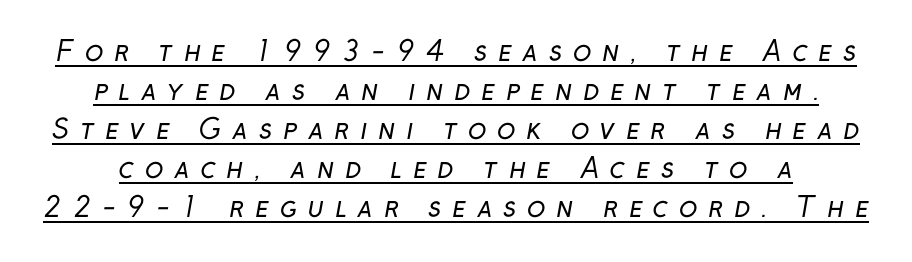
Heft: none added — not bold. The line-height multiplier appears to be the usual default. Letter spacing: wide. The specimen includes a rule beneath the text block's lines.
